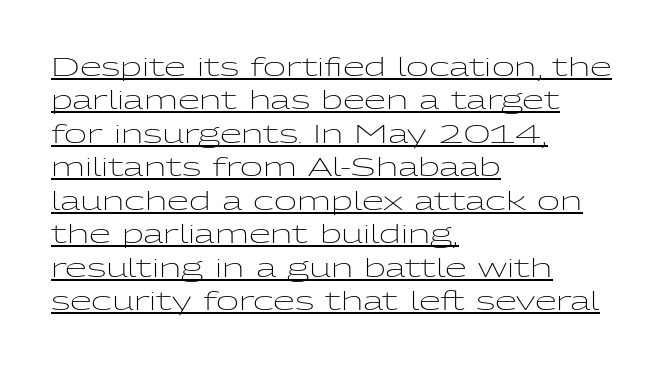
The image shows 25 px text type, upright; set left-aligned, normal line spacing (1.34x), normal letter spacing, underlined.
